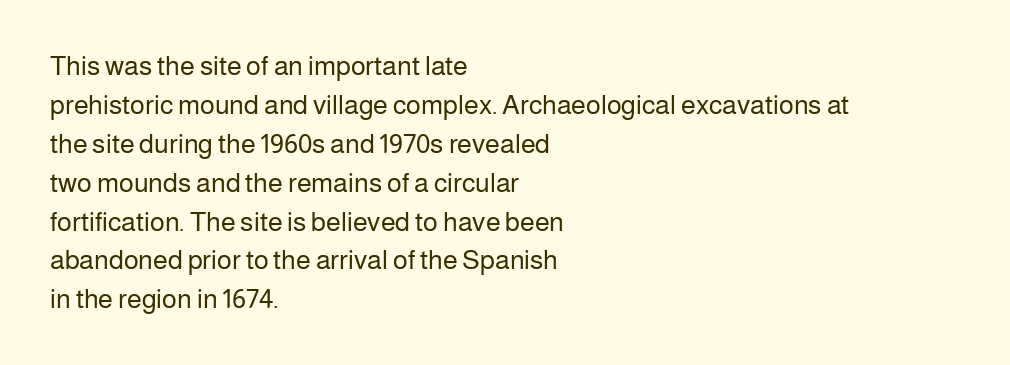
Nothing heavy about these letters — not bold at all. The block of text has a typical density, with ordinary space between rows. Posture: straight, roman, zero tilt. Quick note: underline off. The letterforms sit shoulder to shoulder at normal distance.
